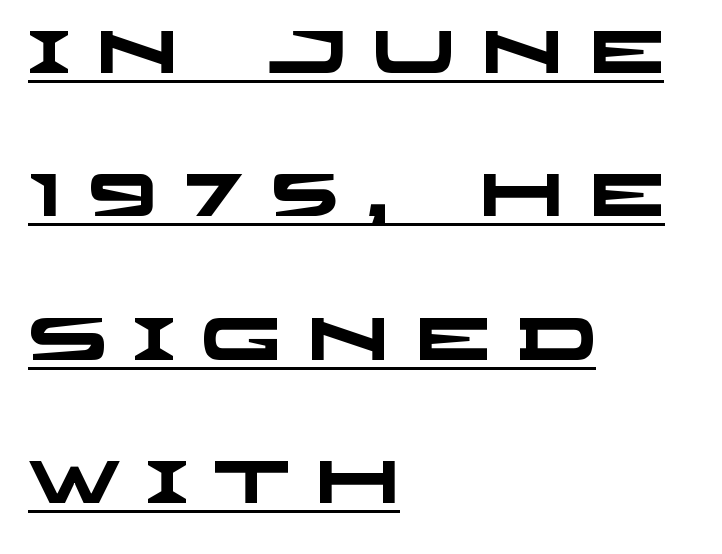
{"serif": "no", "bold": "yes", "weight": "heavy", "width": "wide", "stroke_contrast": "low", "x_height": "large", "monospaced": "no", "underline": "yes", "align": "left", "line_spacing": "loose", "line_spacing_ratio": 2.39, "letter_spacing": "wide", "letter_spacing_em": 0.43, "glyph_px": 60}
